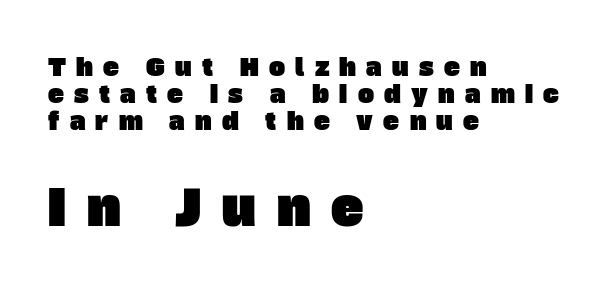
Q: Is the typeface a serif or a sans-serif typeface? A: Sans-serif.
Q: Is the text underlined? A: No.
Q: How is the paragraph aligned? A: Left-aligned.
Q: Is the spacing between letters normal or unusually wide? A: Unusually wide.
Q: Is the spacing between lines tight, normal or loose? A: Tight.
Q: Which block of text is set in a larger size, the first (top) or the second (bottom)? A: The second (bottom) one.
Q: Width (condensed, normal, or wide)? A: Normal.
Q: Stroke contrast? A: Low.
Q: x-height? A: Large.
Q: Monospaced? A: No.
